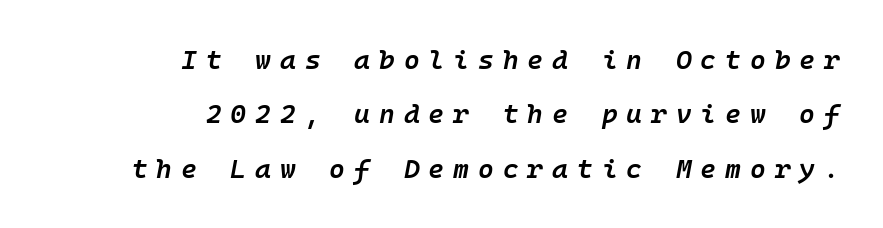
Is the type slanted? Yes — the strokes lean at a clear angle. Only glyphs here, with clear space below each row. This rendering widens character spacing well past its baseline value. Quick note: interline space is abundant.
